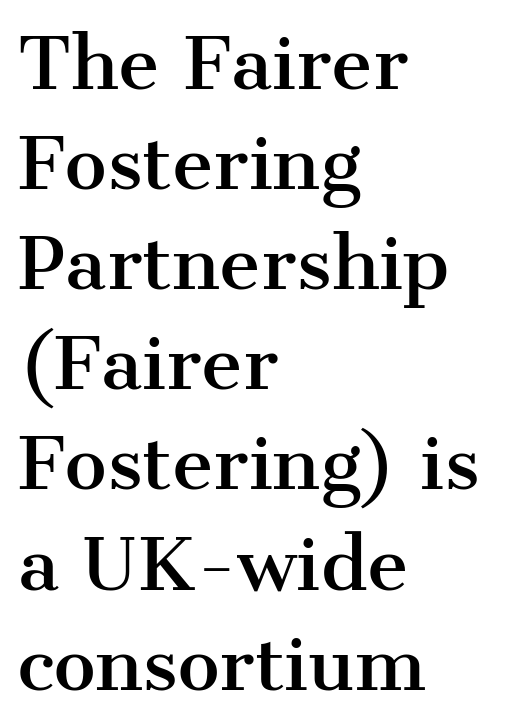
{"serif": "yes", "italic": "no", "width": "normal", "stroke_contrast": "medium", "x_height": "medium", "monospaced": "no", "underline": "no", "align": "left", "line_spacing": "normal", "line_spacing_ratio": 1.41, "letter_spacing": "normal", "letter_spacing_em": 0.0, "glyph_px": 71}
